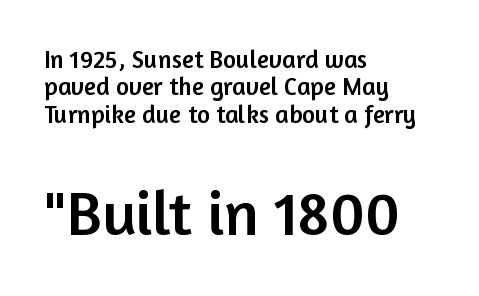
Q: Is the text italic (slanted)? A: No, it is upright.
Q: Is the typeface a serif or a sans-serif typeface? A: Sans-serif.
Q: Is the text underlined? A: No.
Q: How is the paragraph aligned? A: Left-aligned.
Q: Is the spacing between letters normal or unusually wide? A: Normal.
Q: Is the spacing between lines tight, normal or loose? A: Tight.
Q: Which block of text is set in a larger size, the first (top) or the second (bottom)? A: The second (bottom) one.
Q: Width (condensed, normal, or wide)? A: Normal.
Q: Stroke contrast? A: Low.
Q: x-height? A: Medium.
Q: Monospaced? A: No.
